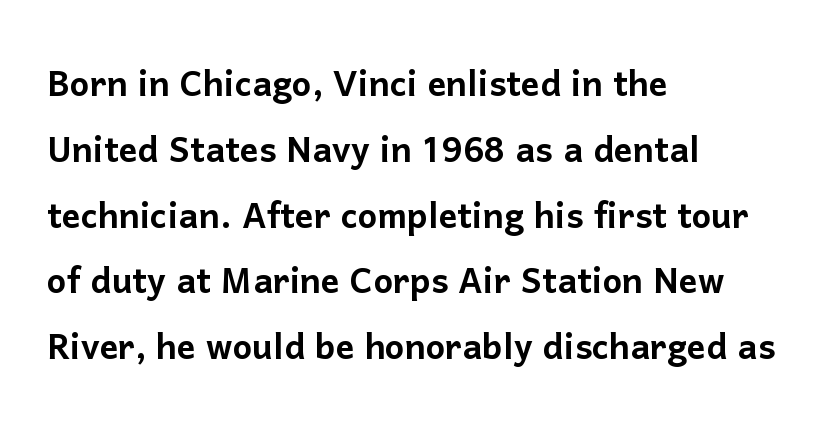
The image shows 46 px sans-serif type, upright; set left-aligned, normal line spacing (1.43x), normal letter spacing, not underlined; low stroke contrast and a medium x-height.
